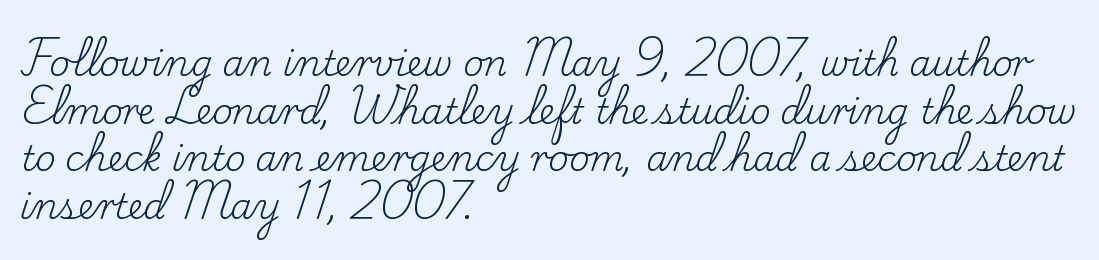
This sample has the flowing, uneven cadence of proportional lettering. Baseline-to-baseline distance is the conventional proportion of letter height. The horizontal fit of the characters is conventional and even. Underline: absent.
